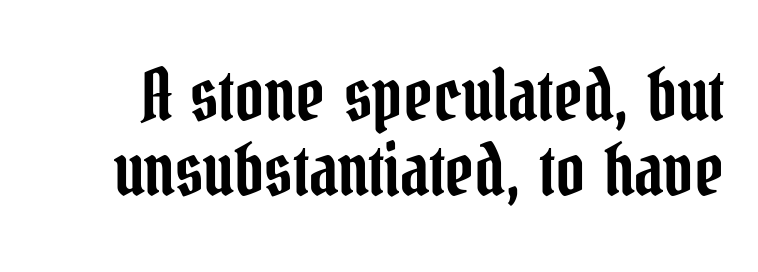
Q: Is the text italic (slanted)? A: No, it is upright.
Q: Is the typeface a serif or a sans-serif typeface? A: Serif.
Q: Is the text underlined? A: No.
Q: Is the spacing between letters normal or unusually wide? A: Normal.
Q: Is the spacing between lines tight, normal or loose? A: Tight.
Q: Width (condensed, normal, or wide)? A: Condensed.
Q: Stroke contrast? A: Low.
Q: x-height? A: Medium.
Q: Monospaced? A: No.
